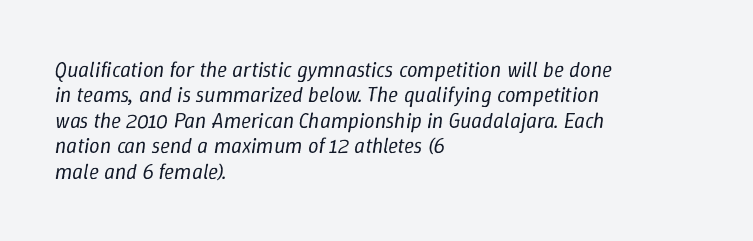
{"italic": "yes", "lean": "right", "slant_degrees": 9, "bold": "no", "underline": "no", "align": "left", "line_spacing_ratio": 1.21, "letter_spacing": "normal", "letter_spacing_em": 0.0, "glyph_px": 21}
